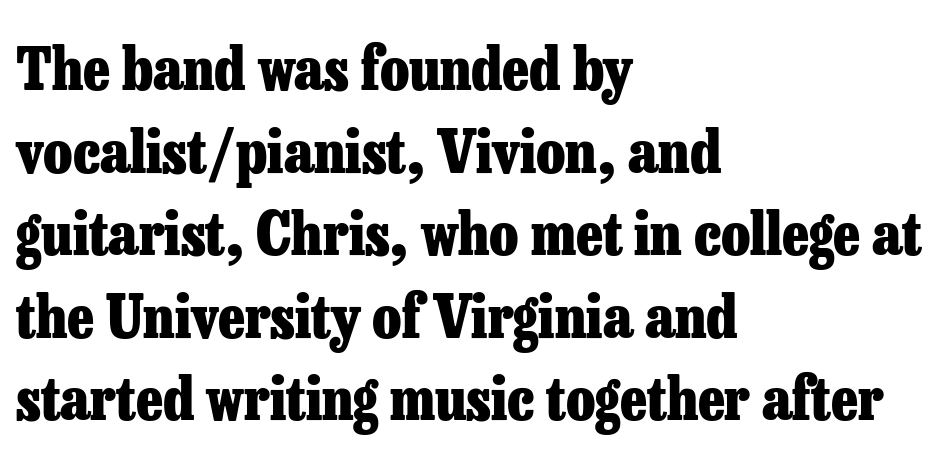
The image shows 59 px heavy serif type, upright; set left-aligned, normal line spacing (1.4x), normal letter spacing, not underlined; low stroke contrast and a medium x-height.
